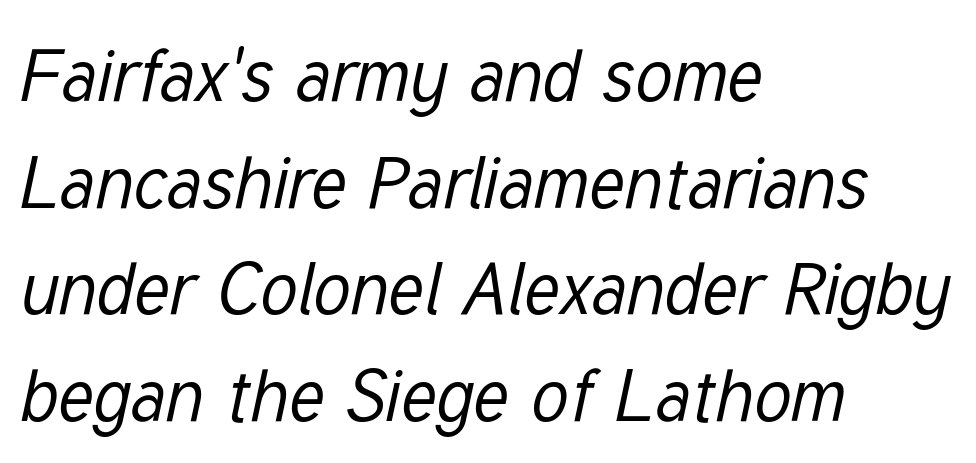
The image shows 73 px regular-weight, condensed type, italic (leaning right); set left-aligned, normal line spacing (1.46x), normal letter spacing, not underlined; low stroke contrast and a medium x-height.
